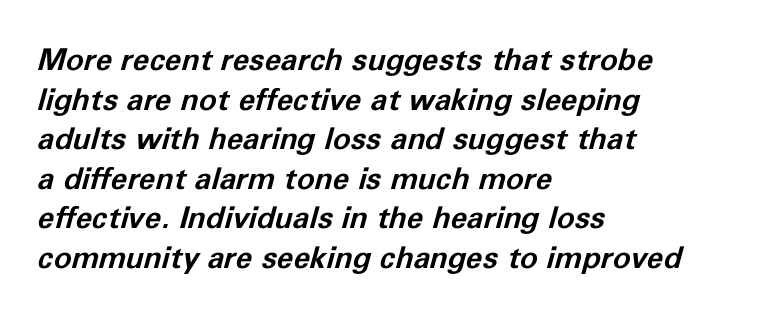
{"italic": "yes", "lean": "right", "slant_degrees": 11, "bold": "yes", "weight": "bold", "width": "normal", "stroke_contrast": "low", "x_height": "medium", "monospaced": "no", "underline": "no", "align": "left", "line_spacing": "normal", "line_spacing_ratio": 1.32, "letter_spacing": "normal", "letter_spacing_em": 0.0, "glyph_px": 30}
